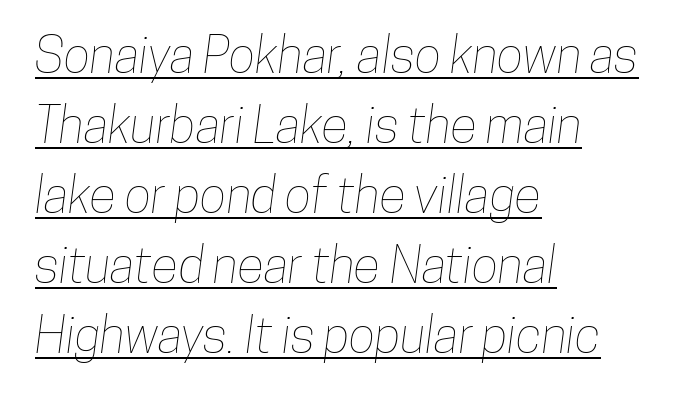
A normal amount of white space separates one row of letters from the next. In CSS terms this would be text-align: left. Descenders here cross a horizontal rule under the line. Spacing between characters is what you'd get straight out of the box.
